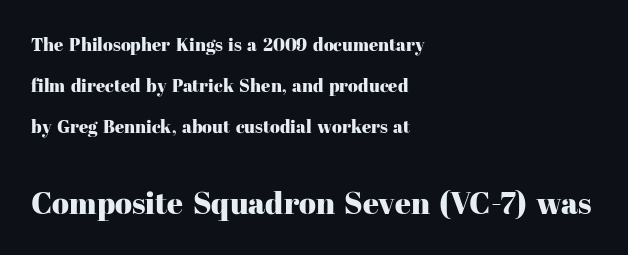
{"serif": "yes", "italic": "no", "width": "normal", "stroke_contrast": "high", "x_height": "medium", "monospaced": "no", "underline": "no", "align": "left", "line_spacing": "loose", "line_spacing_ratio": 2.28, "letter_spacing": "normal", "letter_spacing_em": 0.0, "larger_block": "second", "size_ratio": 1.72, "glyph_px": 31}
